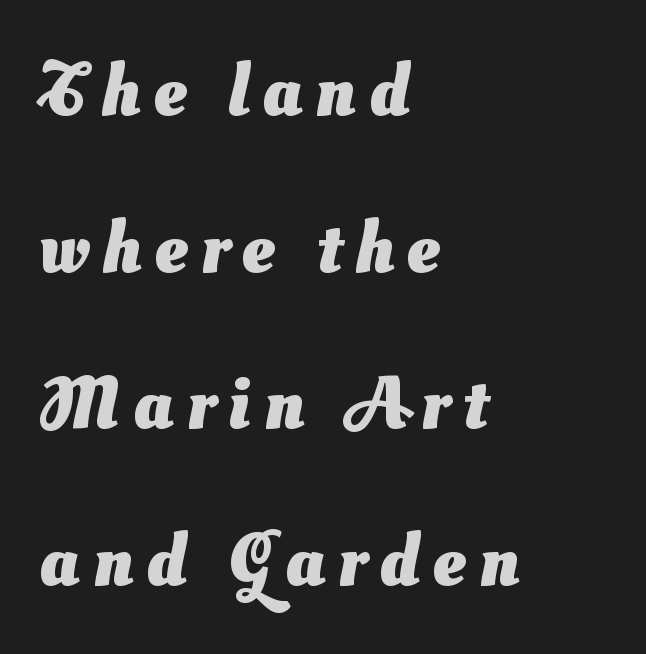
Q: Is the text bold? A: Yes.
Q: Is the typeface a serif or a sans-serif typeface? A: Sans-serif.
Q: Is the text underlined? A: No.
Q: How is the paragraph aligned? A: Left-aligned.
Q: Is the spacing between lines tight, normal or loose? A: Loose.
Q: Width (condensed, normal, or wide)? A: Normal.
Q: Stroke contrast? A: Medium.
Q: x-height? A: Small.
Q: Monospaced? A: No.
